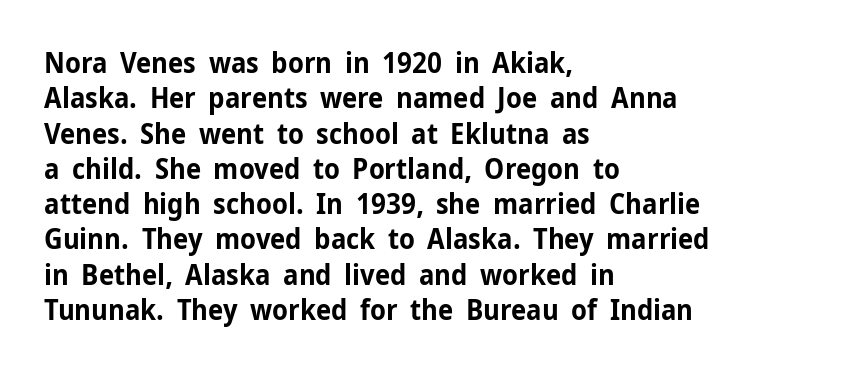
The specimen omits any rule beneath the text block's lines. Characters follow at the spacing the type designer built in. If you measured baseline to baseline, you'd find a middling distance. This rendering uses left alignment, leaving the right contour irregular. Look at the bottom of the vertical strokes: they stop flat, with no serifs.
